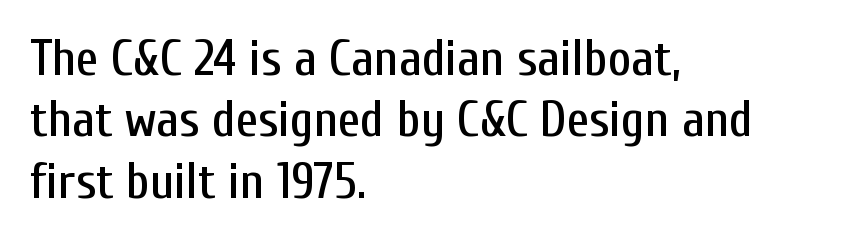
The letters advance in unequal steps, a hallmark of proportional type. A roman cut, with each character standing at attention. Alignment: flush left. The passage shown is not underscored anywhere.
